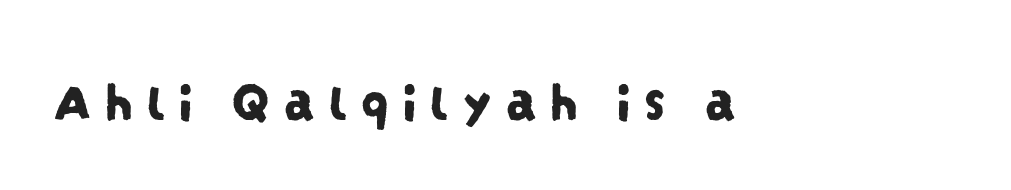
Q: Is the typeface a serif or a sans-serif typeface? A: Sans-serif.
Q: Is the text underlined? A: No.
Q: Is the spacing between letters normal or unusually wide? A: Unusually wide.
Q: Width (condensed, normal, or wide)? A: Condensed.
Q: Stroke contrast? A: Low.
Q: x-height? A: Large.
Q: Monospaced? A: No.
